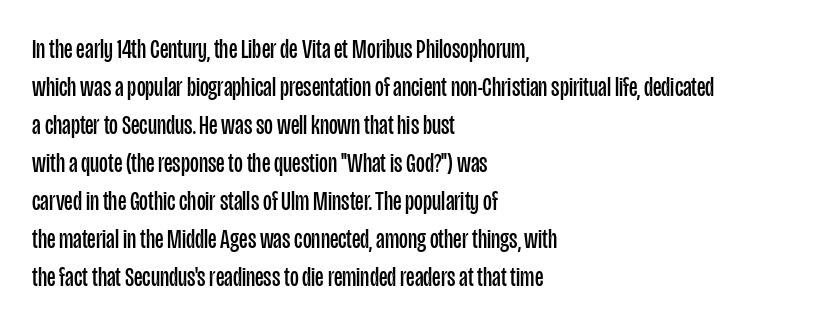
The image shows 27 px text type, upright; set left-aligned, normal line spacing (1.41x), normal letter spacing, not underlined.
